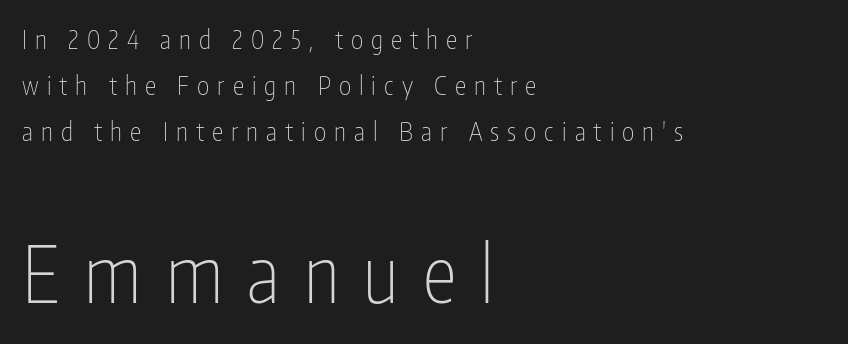
{"serif": "no", "italic": "no", "bold": "no", "weight": "thin", "width": "condensed", "stroke_contrast": "low", "x_height": "medium", "monospaced": "no", "underline": "no", "align": "left", "line_spacing_ratio": 1.77, "letter_spacing": "wide", "letter_spacing_em": 0.31, "larger_block": "second", "size_ratio": 3.0, "glyph_px": 78}
